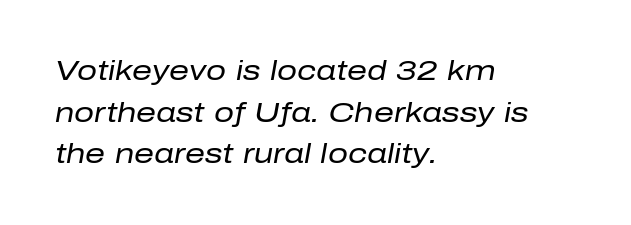
Whoever set this chose a conventional vertical rhythm. Nobody touched the tracking dial on this one. Is this a heavy cut? Hardly; it is regular or lighter. There's an unmistakable incline to the writing here.
